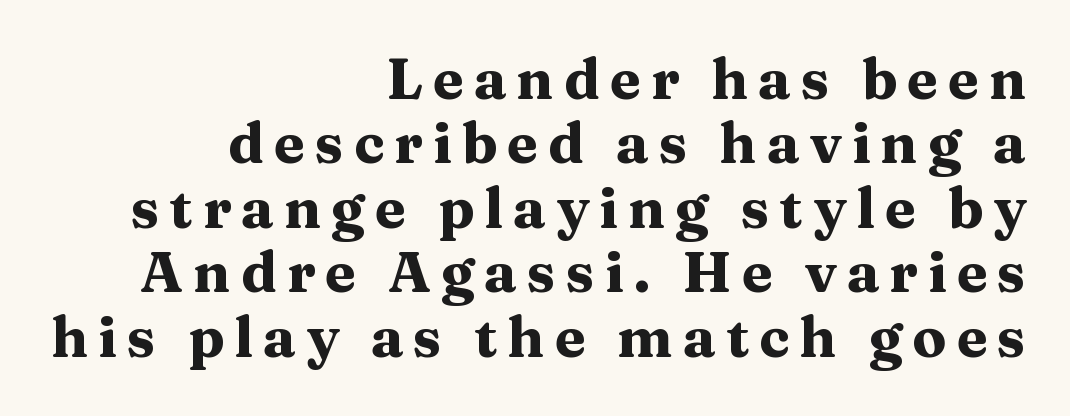
The image shows 56 px heavy, wide serif type, upright; set right-aligned, tight line spacing (1.15x), not underlined; medium stroke contrast and a medium x-height.
